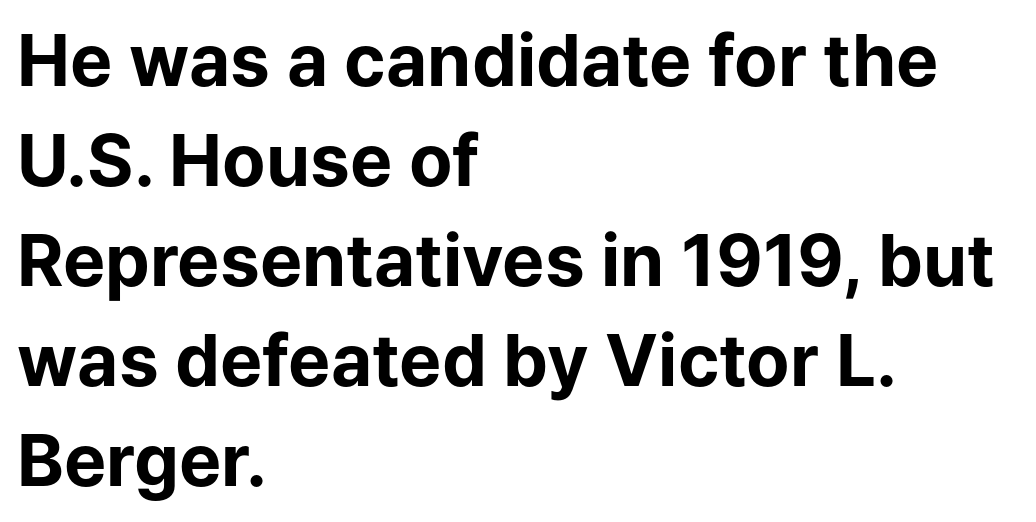
The image shows 71 px bold sans-serif type, upright; set left-aligned, normal line spacing (1.41x), normal letter spacing, not underlined; low stroke contrast and a medium x-height.
